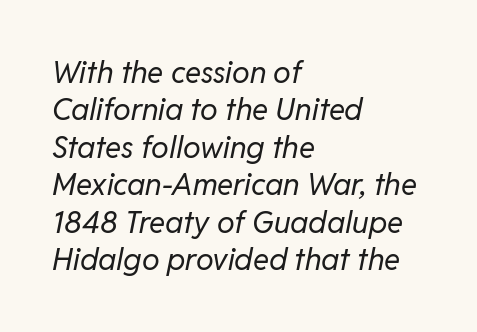
{"italic": "yes", "lean": "right", "slant_degrees": 11, "bold": "no", "weight": "regular", "width": "normal", "stroke_contrast": "low", "x_height": "medium", "monospaced": "no", "underline": "no", "align": "left", "line_spacing": "normal", "line_spacing_ratio": 1.25, "letter_spacing": "normal", "letter_spacing_em": 0.0, "glyph_px": 30}
